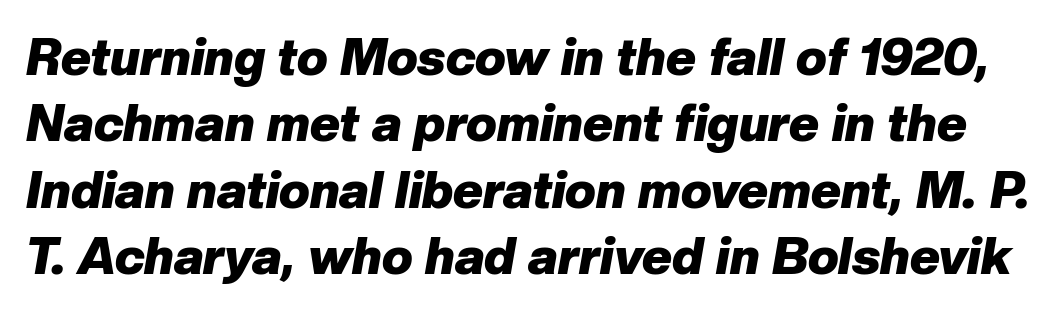
The image shows 51 px heavy type, italic (leaning right); set normal line spacing (1.3x), normal letter spacing, not underlined; low stroke contrast and a medium x-height.
